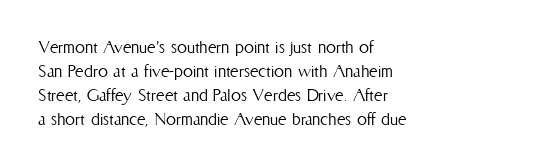
Q: Is the text bold? A: No.
Q: Is the text italic (slanted)? A: No, it is upright.
Q: Is the text underlined? A: No.
Q: How is the paragraph aligned? A: Left-aligned.
Q: Is the spacing between letters normal or unusually wide? A: Normal.
